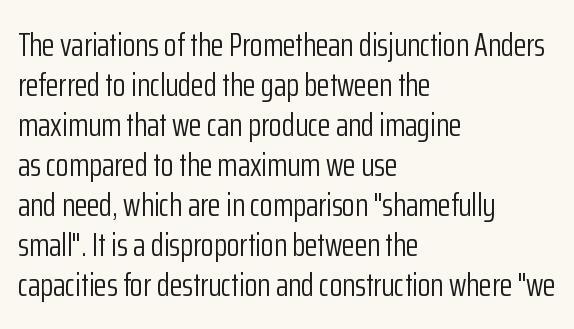
{"serif": "no", "italic": "no", "bold": "no", "weight": "light", "width": "condensed", "stroke_contrast": "low", "x_height": "medium", "monospaced": "no", "underline": "no", "align": "left", "line_spacing_ratio": 1.21, "letter_spacing": "normal", "letter_spacing_em": 0.0, "glyph_px": 33}
